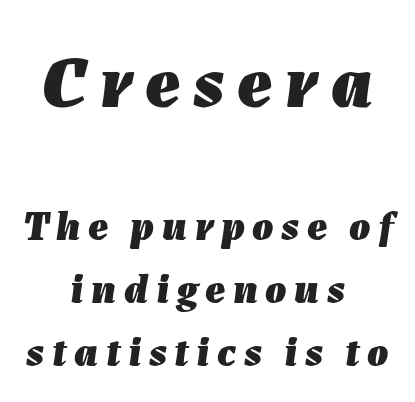
Q: Is the text bold? A: Yes.
Q: Is the text italic (slanted)? A: Yes, it leans right by about 7 degrees.
Q: Is the text underlined? A: No.
Q: How is the paragraph aligned? A: Centered.
Q: Is the spacing between lines tight, normal or loose? A: Normal.
Q: Which block of text is set in a larger size, the first (top) or the second (bottom)? A: The first (top) one.
Q: Width (condensed, normal, or wide)? A: Normal.
Q: Stroke contrast? A: Low.
Q: x-height? A: Medium.
Q: Monospaced? A: No.
